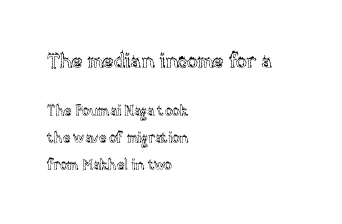
Q: Is the text italic (slanted)? A: No, it is upright.
Q: Is the text underlined? A: No.
Q: How is the paragraph aligned? A: Left-aligned.
Q: Is the spacing between letters normal or unusually wide? A: Normal.
Q: Is the spacing between lines tight, normal or loose? A: Loose.
Q: Which block of text is set in a larger size, the first (top) or the second (bottom)? A: The first (top) one.
